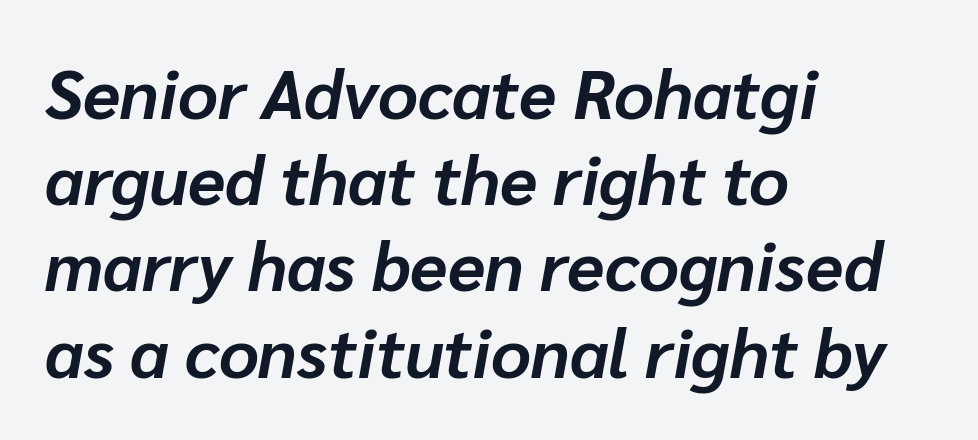
Q: Is the text bold? A: Yes.
Q: Is the text italic (slanted)? A: Yes, it leans right by about 10 degrees.
Q: Is the text underlined? A: No.
Q: How is the paragraph aligned? A: Left-aligned.
Q: Is the spacing between letters normal or unusually wide? A: Normal.
Q: Is the spacing between lines tight, normal or loose? A: Normal.
Q: Width (condensed, normal, or wide)? A: Normal.
Q: Stroke contrast? A: Low.
Q: x-height? A: Medium.
Q: Monospaced? A: No.
